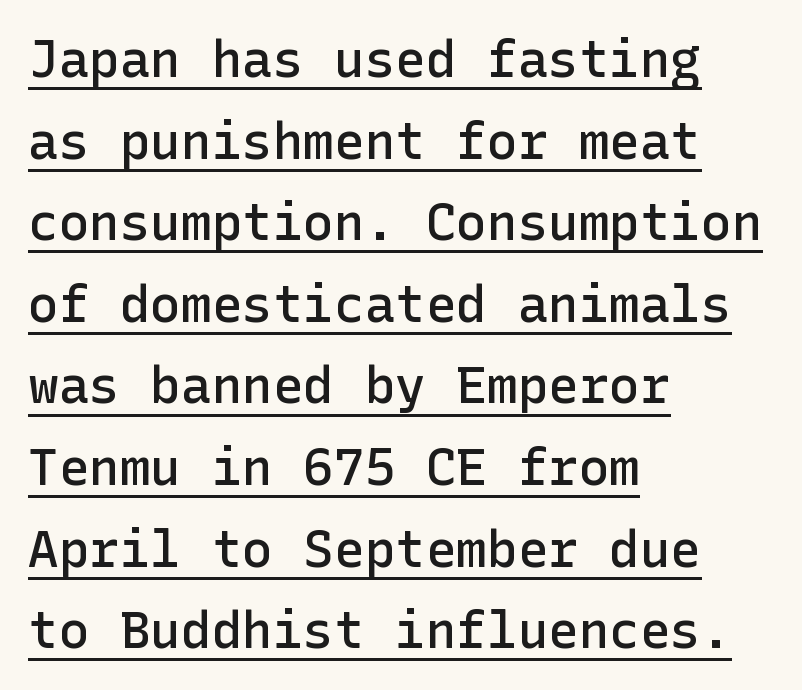
Q: Is the text bold? A: Semi-bold.
Q: Is the text italic (slanted)? A: No, it is upright.
Q: Is the typeface a serif or a sans-serif typeface? A: Sans-serif.
Q: Is the text underlined? A: Yes.
Q: How is the paragraph aligned? A: Left-aligned.
Q: Is the spacing between letters normal or unusually wide? A: Normal.
Q: Is the spacing between lines tight, normal or loose? A: Normal.
Q: Width (condensed, normal, or wide)? A: Normal.
Q: Stroke contrast? A: Low.
Q: x-height? A: Medium.
